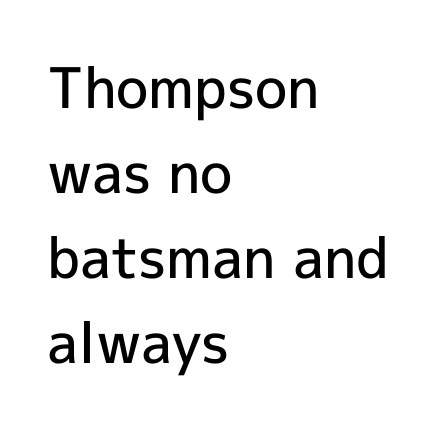
Q: Is the text bold? A: Semi-bold.
Q: Is the text italic (slanted)? A: No, it is upright.
Q: Is the typeface a serif or a sans-serif typeface? A: Sans-serif.
Q: Is the text underlined? A: No.
Q: How is the paragraph aligned? A: Left-aligned.
Q: Is the spacing between letters normal or unusually wide? A: Normal.
Q: Is the spacing between lines tight, normal or loose? A: Normal.
Q: Width (condensed, normal, or wide)? A: Normal.
Q: x-height? A: Medium.
Q: Monospaced? A: No.
